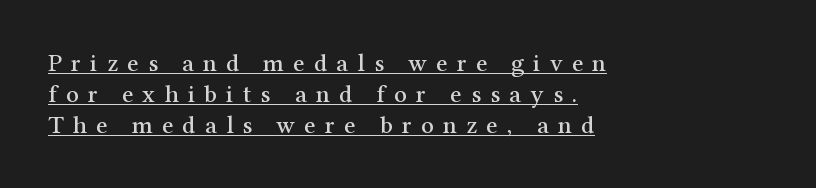
{"italic": "no", "underline": "yes", "align": "left", "line_spacing_ratio": 1.24, "letter_spacing": "wide", "letter_spacing_em": 0.37, "glyph_px": 25}
